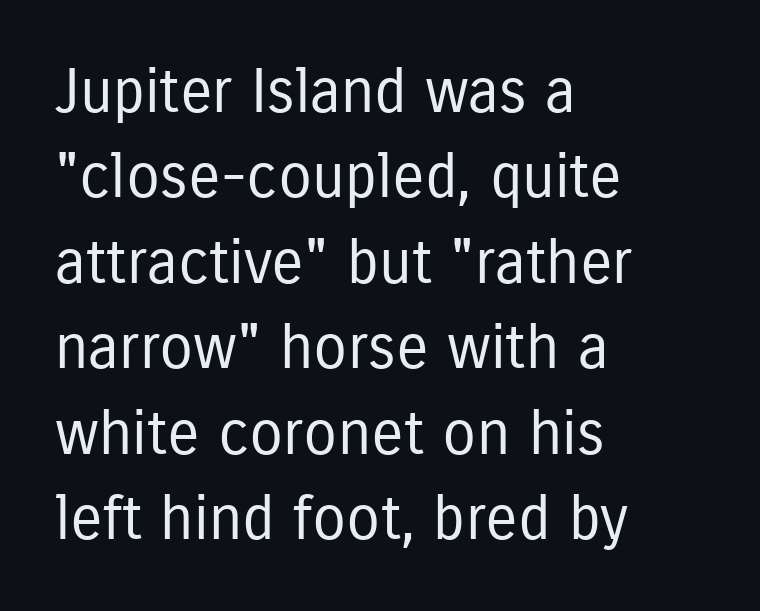
Q: Is the text bold? A: No.
Q: Is the text italic (slanted)? A: No, it is upright.
Q: Is the typeface a serif or a sans-serif typeface? A: Sans-serif.
Q: Is the text underlined? A: No.
Q: How is the paragraph aligned? A: Left-aligned.
Q: Is the spacing between letters normal or unusually wide? A: Normal.
Q: Is the spacing between lines tight, normal or loose? A: Normal.
Q: Width (condensed, normal, or wide)? A: Condensed.
Q: Stroke contrast? A: Low.
Q: x-height? A: Medium.
Q: Monospaced? A: No.
